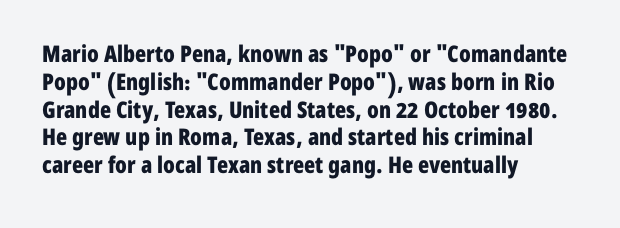
Q: Is the text bold? A: Yes.
Q: Is the text italic (slanted)? A: No, it is upright.
Q: Is the text underlined? A: No.
Q: How is the paragraph aligned? A: Left-aligned.
Q: Is the spacing between letters normal or unusually wide? A: Normal.
